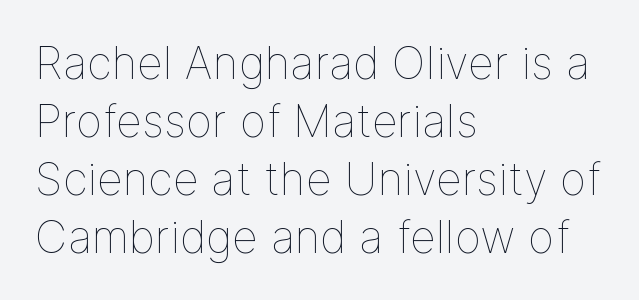
The image shows 45 px thin type, upright; set left-aligned, normal line spacing (1.29x), normal letter spacing, not underlined; low stroke contrast and a medium x-height.
